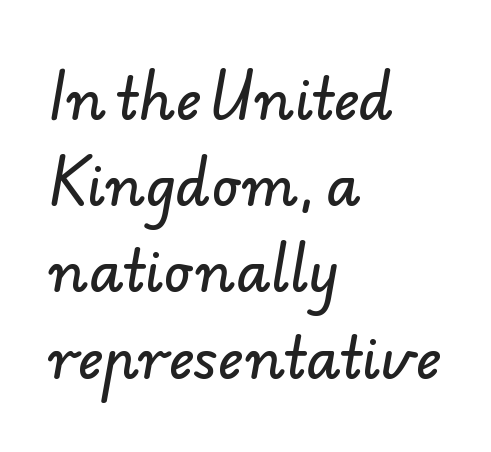
Summary of vertical rhythm: regular, with standard interline spacing. You could call the tracking neutral — neither tight nor loose. Nothing sits at the stroke ends, so this counts as sans-serif. Honestly, there is no underline to notice here at all.
